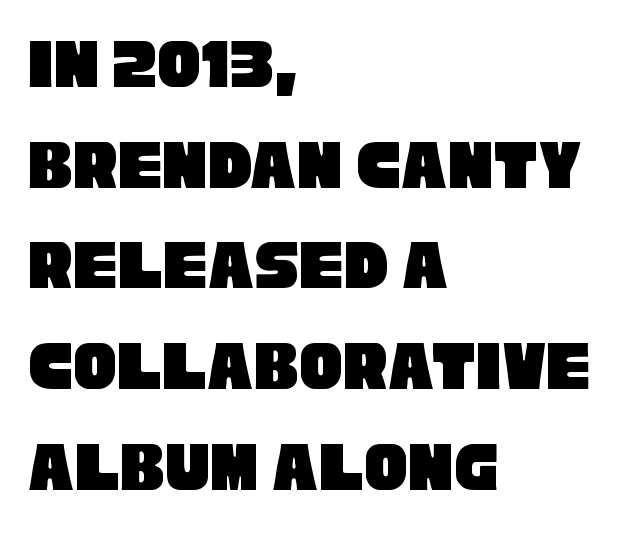
Q: Is the typeface a serif or a sans-serif typeface? A: Sans-serif.
Q: Is the text underlined? A: No.
Q: How is the paragraph aligned? A: Left-aligned.
Q: Is the spacing between letters normal or unusually wide? A: Normal.
Q: Is the spacing between lines tight, normal or loose? A: Normal.
Q: Width (condensed, normal, or wide)? A: Condensed.
Q: Stroke contrast? A: Low.
Q: x-height? A: Large.
Q: Monospaced? A: No.
